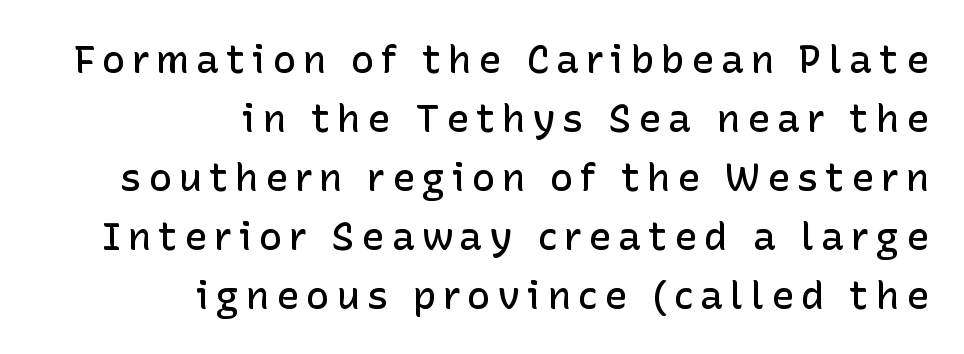
{"serif": "no", "italic": "no", "bold": "semi", "weight": "semibold", "width": "normal", "stroke_contrast": "low", "x_height": "medium", "monospaced": "no", "underline": "no", "align": "right", "line_spacing": "normal", "line_spacing_ratio": 1.51, "glyph_px": 39}
